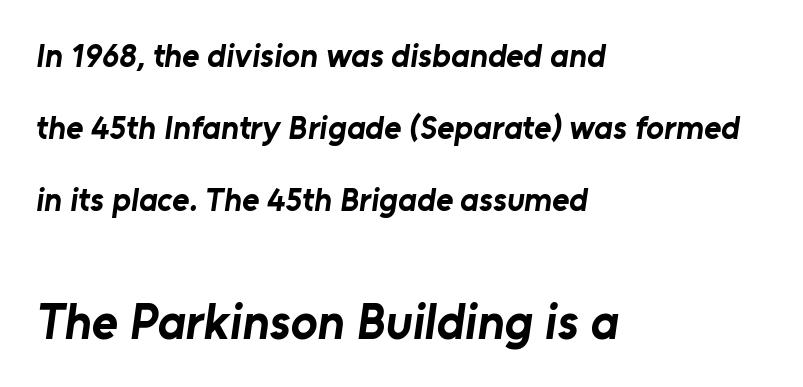
The image shows 50 px bold sans-serif type; set left-aligned, loose line spacing (2.18x), normal letter spacing, not underlined; the second (bottom) block is 1.52x larger; low stroke contrast and a medium x-height.
